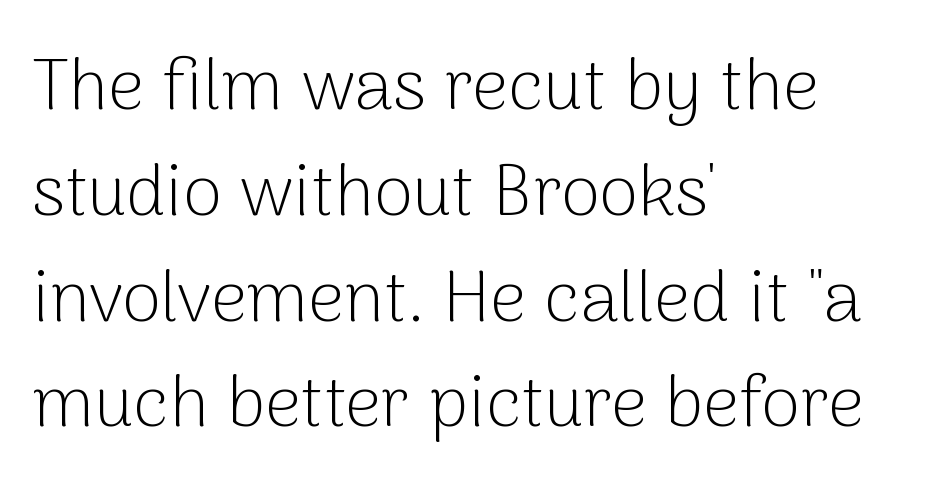
The image shows 71 px light sans-serif type, upright; set left-aligned, normal line spacing (1.49x), normal letter spacing, not underlined; low stroke contrast and a medium x-height.
